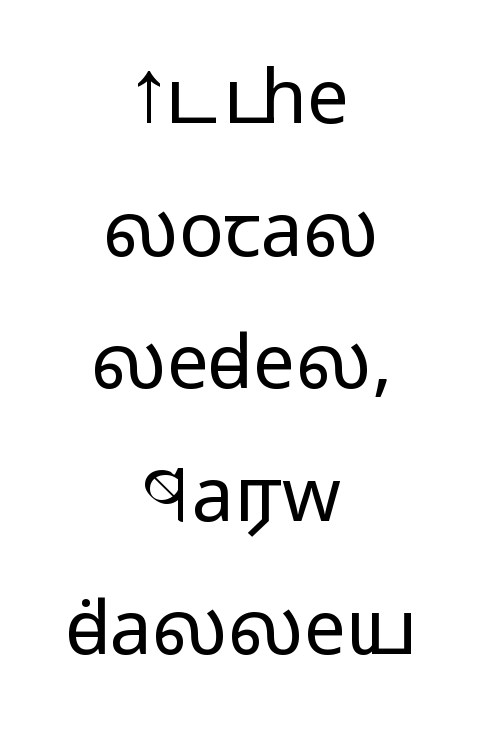
The space directly below the letters is spotless. The face used here is rendered with its standard letterfit. A centered setting, common on invitations and titles, is used for this passage. Tall strokes in this sample are plumb rather than angled. Stems here are at most as thick as an everyday book face.
